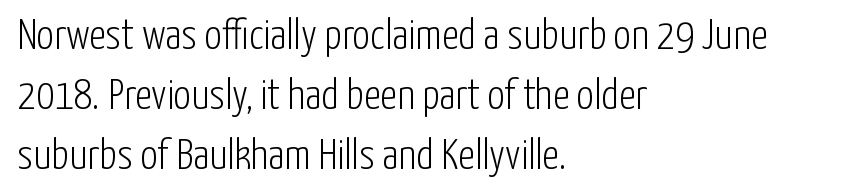
The image shows 43 px light, condensed sans-serif type, upright; set left-aligned, normal line spacing (1.4x), normal letter spacing, not underlined; low stroke contrast and a medium x-height.
